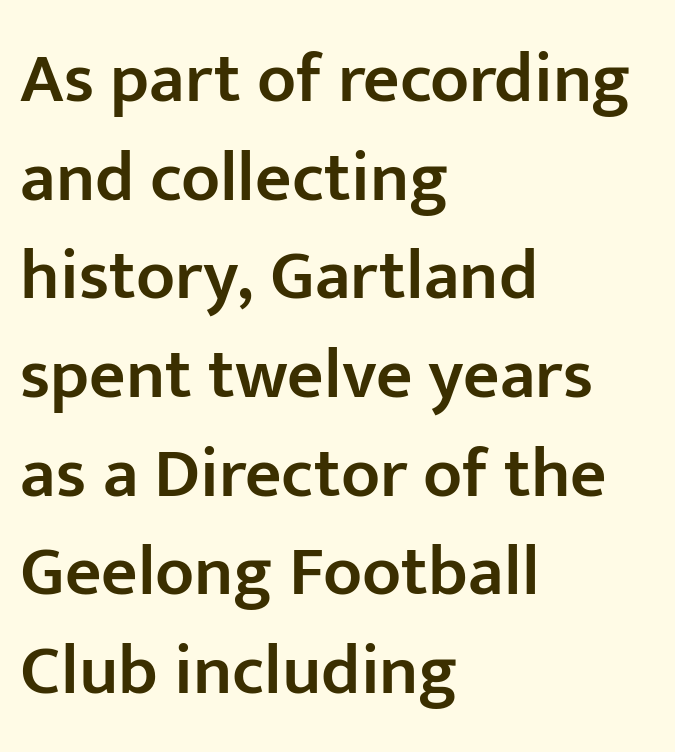
{"serif": "no", "italic": "no", "bold": "semi", "weight": "semibold", "width": "normal", "stroke_contrast": "low", "x_height": "medium", "monospaced": "no", "underline": "no", "align": "left", "line_spacing": "normal", "line_spacing_ratio": 1.39, "letter_spacing": "normal", "letter_spacing_em": 0.0, "glyph_px": 71}
